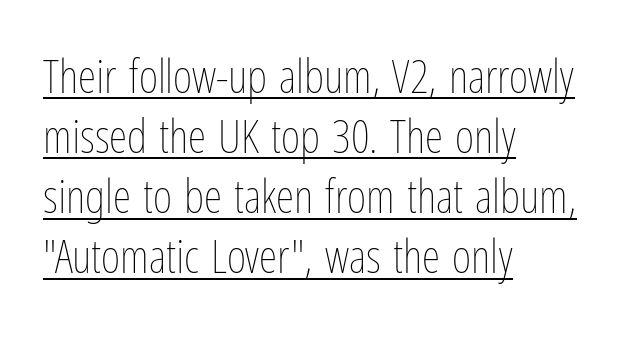
The letterforms sit at book weight or below. You could call the tracking neutral — neither tight nor loose. Do the characters align in a grid? No, the font is proportional. A typographer would call this underscored text.
